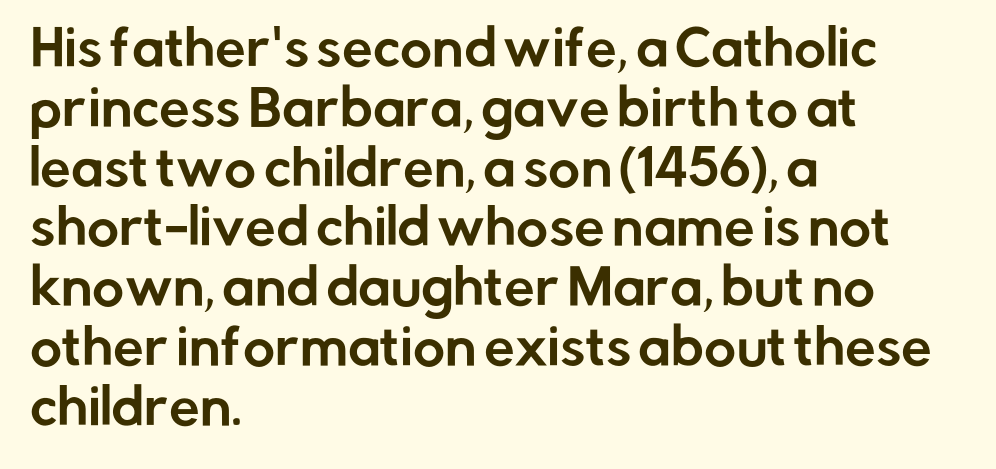
The face used here is proportionally spaced, like ordinary book or web type. Descenders hang freely into open space. In terms of letterspacing, this is plain default setting. The characters display no serif detailing; their extremities are plain.
